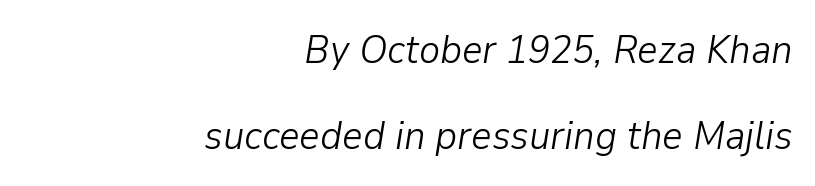
Underlining? Definitely not there. Honestly, the letter spacing is just normal — you wouldn't notice it. This block would shrink considerably if given ordinary leading; it's expanded now. Tall strokes in this sample are angled rather than plumb.
